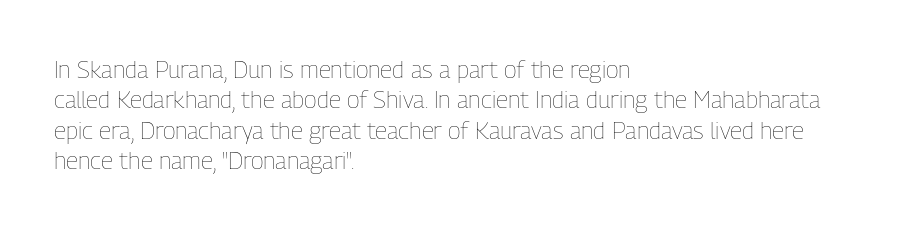
Q: Is the text bold? A: No.
Q: Is the text italic (slanted)? A: No, it is upright.
Q: Is the text underlined? A: No.
Q: How is the paragraph aligned? A: Left-aligned.
Q: Is the spacing between letters normal or unusually wide? A: Normal.
Q: Is the spacing between lines tight, normal or loose? A: Normal.
